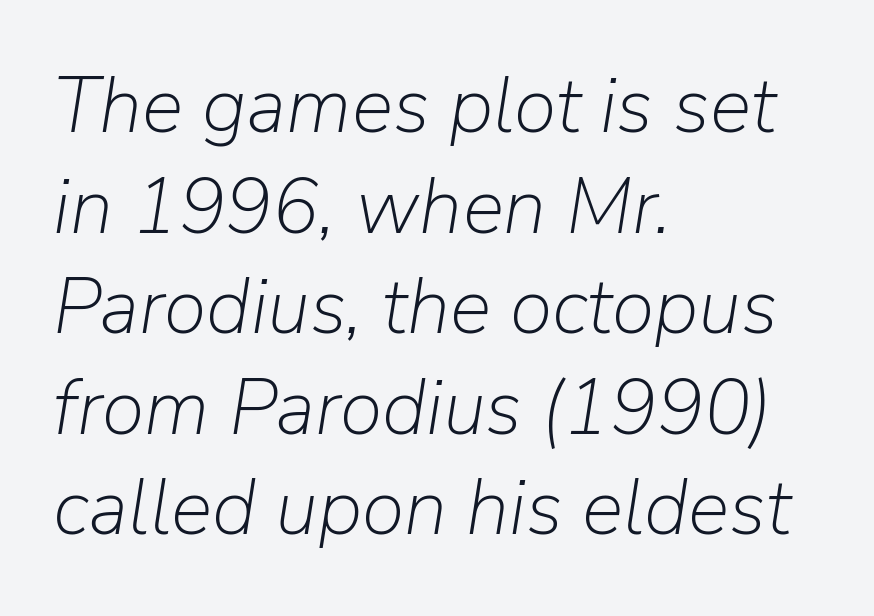
Q: Is the text bold? A: No.
Q: Is the text italic (slanted)? A: Yes, it leans right by about 9 degrees.
Q: Is the text underlined? A: No.
Q: How is the paragraph aligned? A: Left-aligned.
Q: Is the spacing between letters normal or unusually wide? A: Normal.
Q: Is the spacing between lines tight, normal or loose? A: Normal.
Q: Width (condensed, normal, or wide)? A: Normal.
Q: Stroke contrast? A: Low.
Q: x-height? A: Medium.
Q: Monospaced? A: No.
